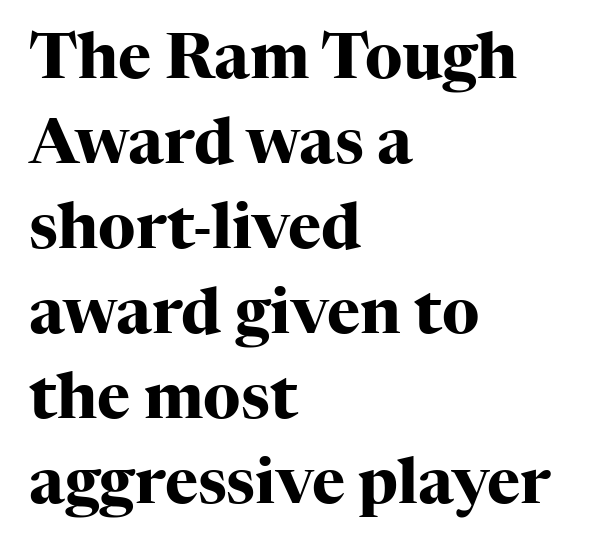
Q: Is the text bold? A: Yes.
Q: Is the text italic (slanted)? A: No, it is upright.
Q: Is the typeface a serif or a sans-serif typeface? A: Serif.
Q: Is the text underlined? A: No.
Q: How is the paragraph aligned? A: Left-aligned.
Q: Is the spacing between letters normal or unusually wide? A: Normal.
Q: Is the spacing between lines tight, normal or loose? A: Normal.
Q: Width (condensed, normal, or wide)? A: Normal.
Q: Stroke contrast? A: High.
Q: x-height? A: Medium.
Q: Monospaced? A: No.
